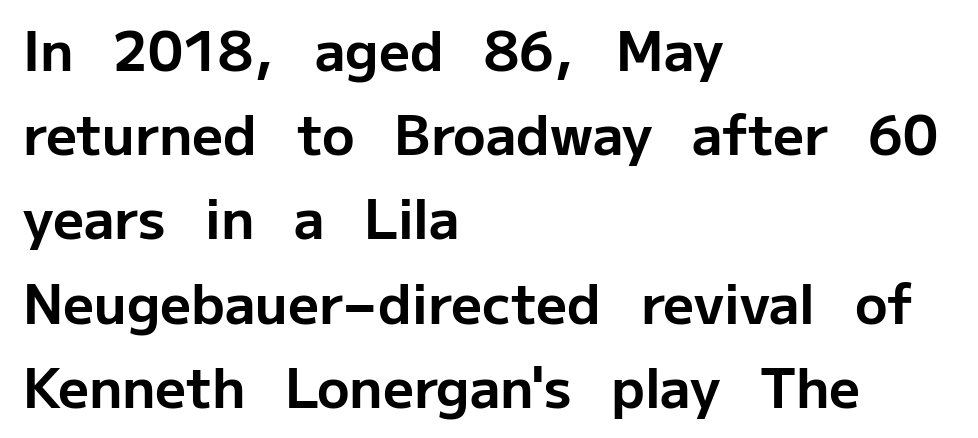
Q: Is the text bold? A: Yes.
Q: Is the text italic (slanted)? A: No, it is upright.
Q: Is the typeface a serif or a sans-serif typeface? A: Sans-serif.
Q: Is the text underlined? A: No.
Q: How is the paragraph aligned? A: Left-aligned.
Q: Is the spacing between letters normal or unusually wide? A: Normal.
Q: Is the spacing between lines tight, normal or loose? A: Normal.
Q: Width (condensed, normal, or wide)? A: Normal.
Q: Stroke contrast? A: Low.
Q: x-height? A: Medium.
Q: Monospaced? A: No.
